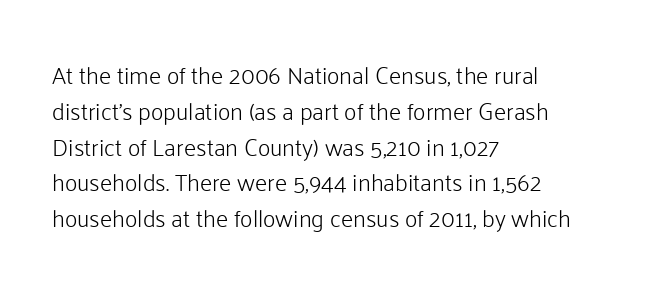
The setting favours the left margin, as ordinary paragraphs usually do. Upright lettering throughout. Letter spacing: default. No chunkiness to these letters — they're not bold.
